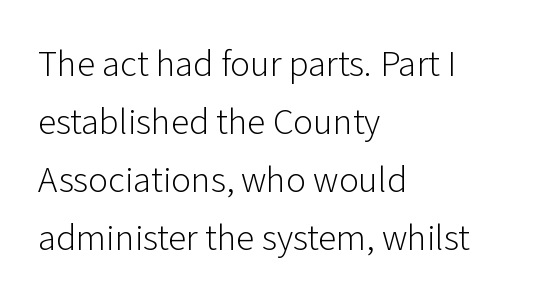
The image shows 37 px light sans-serif type, upright; set left-aligned, normal line spacing (1.57x), normal letter spacing, not underlined; low stroke contrast and a medium x-height.
